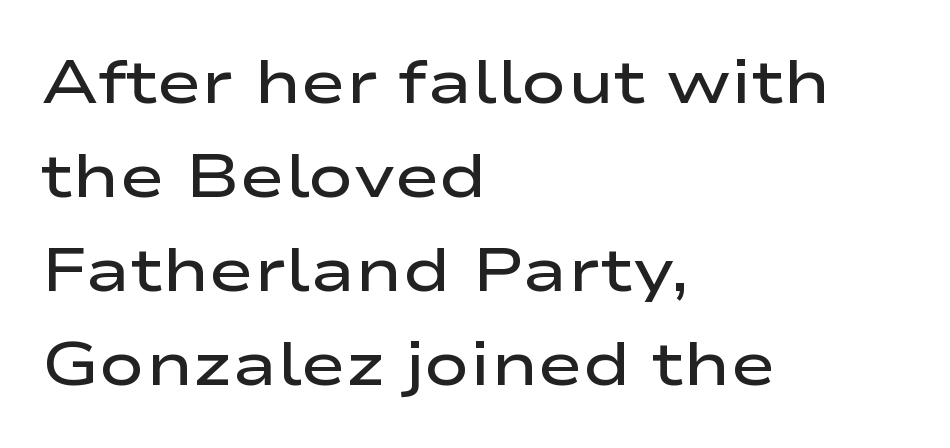
The image shows 61 px semibold, wide sans-serif type, upright; set left-aligned, normal line spacing (1.54x), normal letter spacing, not underlined; low stroke contrast and a medium x-height.
